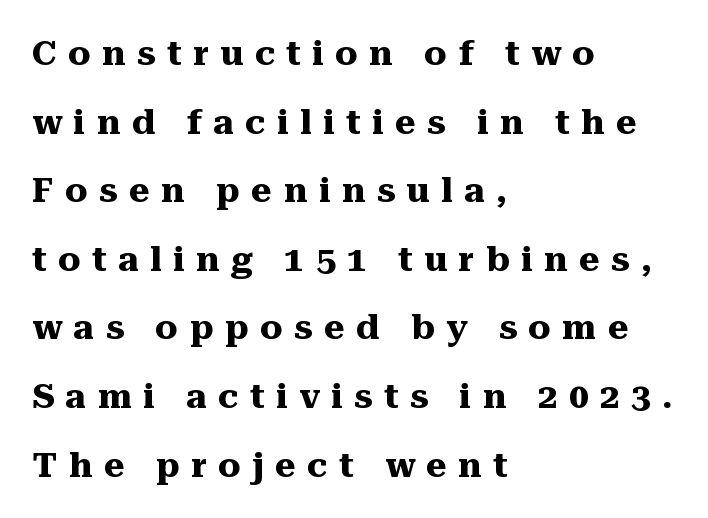
Q: Is the text bold? A: Yes.
Q: Is the text italic (slanted)? A: No, it is upright.
Q: Is the typeface a serif or a sans-serif typeface? A: Serif.
Q: Is the text underlined? A: No.
Q: How is the paragraph aligned? A: Left-aligned.
Q: Is the spacing between letters normal or unusually wide? A: Unusually wide.
Q: Is the spacing between lines tight, normal or loose? A: Loose.
Q: Width (condensed, normal, or wide)? A: Normal.
Q: Stroke contrast? A: Medium.
Q: x-height? A: Medium.
Q: Monospaced? A: No.
